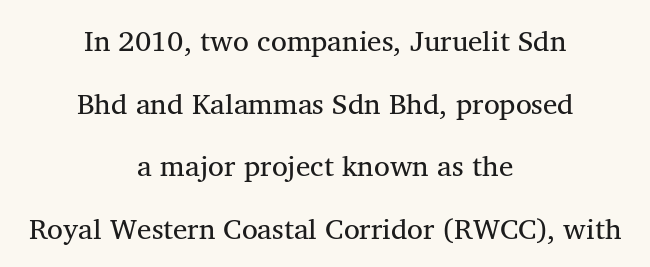
{"serif": "yes", "italic": "no", "width": "normal", "stroke_contrast": "medium", "x_height": "medium", "monospaced": "no", "underline": "no", "align": "center", "line_spacing": "loose", "line_spacing_ratio": 2.16, "letter_spacing": "normal", "letter_spacing_em": 0.0, "glyph_px": 29}
